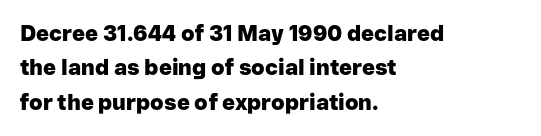
Upright lettering throughout. Just letters on the line, the space beneath them empty. The vertical gap from one line to the next is medium. Strong, thick strokes mark this as bold type. Short and long lines alike share a common starting point at left.
